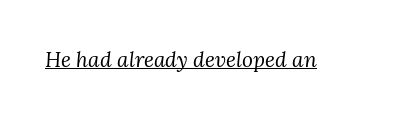
Q: Is the text bold? A: No.
Q: Is the text italic (slanted)? A: Yes, it leans right by about 3 degrees.
Q: Is the text underlined? A: Yes.
Q: Is the spacing between letters normal or unusually wide? A: Normal.
